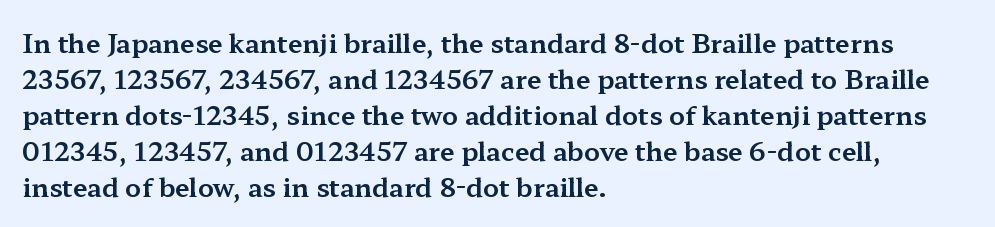
Q: Is the text italic (slanted)? A: No, it is upright.
Q: Is the text underlined? A: No.
Q: How is the paragraph aligned? A: Left-aligned.
Q: Is the spacing between letters normal or unusually wide? A: Normal.
Q: Is the spacing between lines tight, normal or loose? A: Normal.
